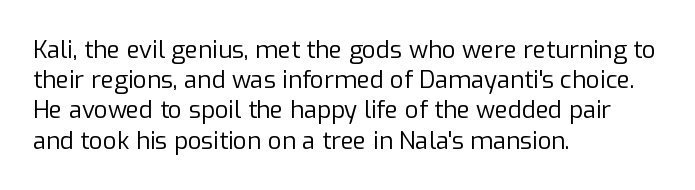
{"italic": "no", "bold": "no", "underline": "no", "align": "left", "line_spacing": "normal", "line_spacing_ratio": 1.26, "letter_spacing": "normal", "letter_spacing_em": 0.0, "glyph_px": 24}
